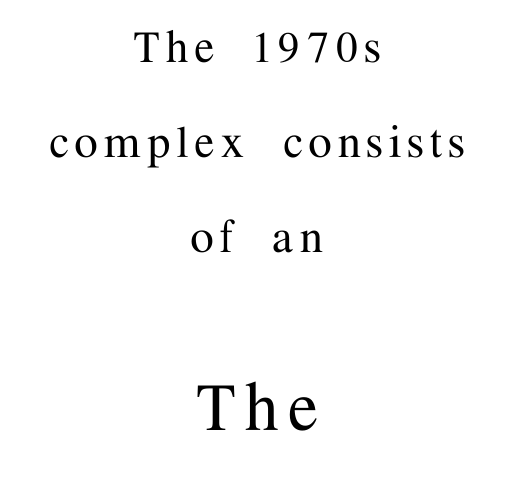
The image shows 80 px serif type, upright; set centered, line spacing 1.79x, not underlined; the second (bottom) block is 1.51x larger; medium stroke contrast and a medium x-height.
